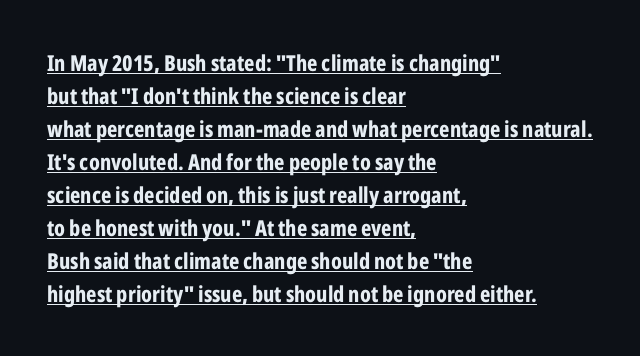
The image shows 22 px bold type, upright; set left-aligned, normal line spacing (1.5x), normal letter spacing, underlined.
